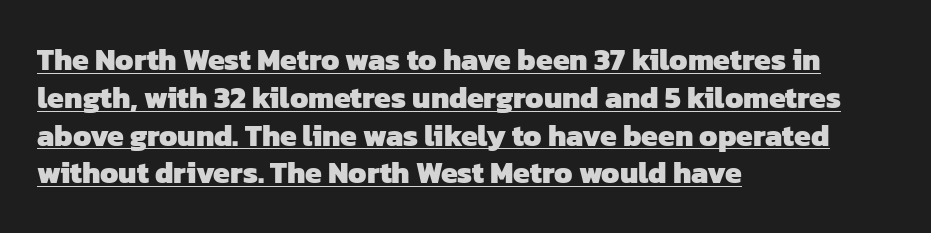
The image shows 30 px heavy sans-serif type; set left-aligned, normal line spacing (1.26x), normal letter spacing, underlined; low stroke contrast and a medium x-height.
